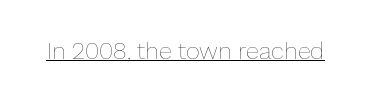
Q: Is the text bold? A: No.
Q: Is the text italic (slanted)? A: No, it is upright.
Q: Is the text underlined? A: Yes.
Q: Is the spacing between letters normal or unusually wide? A: Normal.
